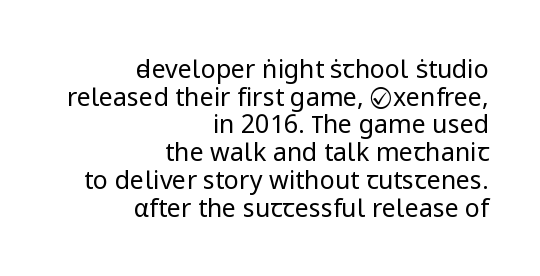
{"italic": "no", "bold": "no", "underline": "no", "align": "right", "line_spacing": "tight", "line_spacing_ratio": 1.11, "letter_spacing": "normal", "letter_spacing_em": 0.0, "glyph_px": 25}
